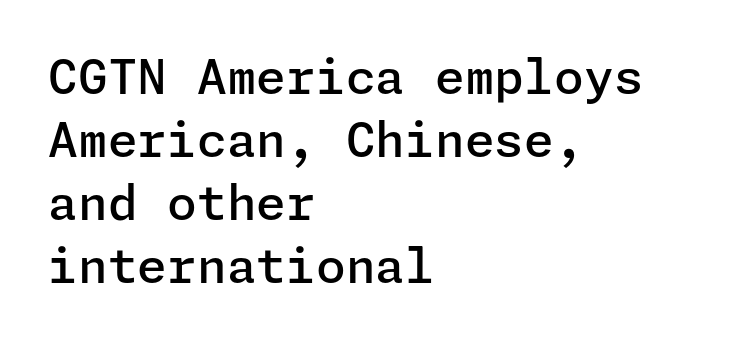
The image shows 48 px semibold sans-serif type, upright; set left-aligned, normal line spacing (1.31x), normal letter spacing, not underlined; low stroke contrast and a medium x-height.
